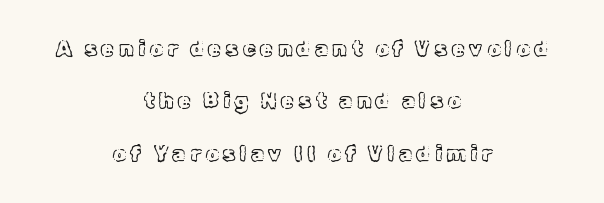
The image shows 21 px text type, upright; set centered, loose line spacing (2.5x), unusually wide letter spacing (+0.21 em), not underlined.
